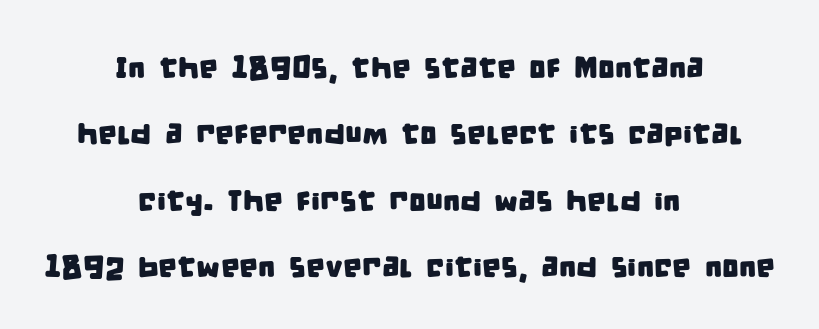
{"serif": "no", "width": "condensed", "stroke_contrast": "low", "x_height": "large", "monospaced": "no", "underline": "no", "align": "center", "line_spacing": "loose", "line_spacing_ratio": 2.21, "letter_spacing": "normal", "letter_spacing_em": 0.0, "glyph_px": 30}
